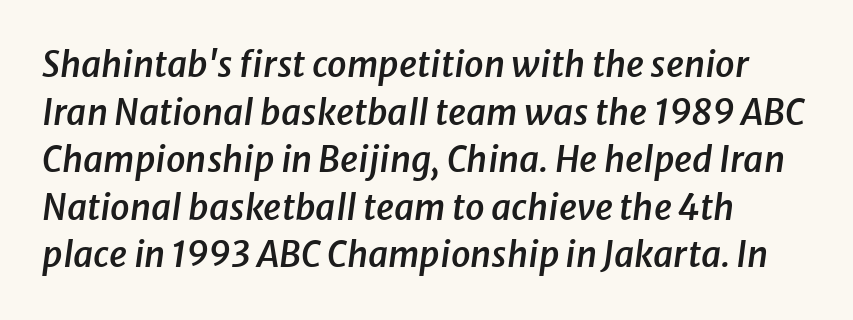
Q: Is the text bold? A: Semi-bold.
Q: Is the text italic (slanted)? A: Yes, it leans right by about 8 degrees.
Q: Is the text underlined? A: No.
Q: Is the spacing between letters normal or unusually wide? A: Normal.
Q: Is the spacing between lines tight, normal or loose? A: Normal.
Q: Width (condensed, normal, or wide)? A: Normal.
Q: Stroke contrast? A: Low.
Q: x-height? A: Medium.
Q: Monospaced? A: No.
